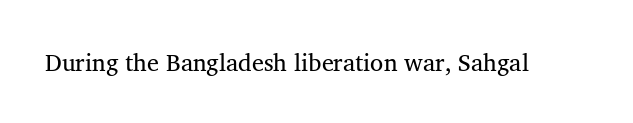
The image shows 24 px text type, upright; set normal letter spacing, not underlined.
